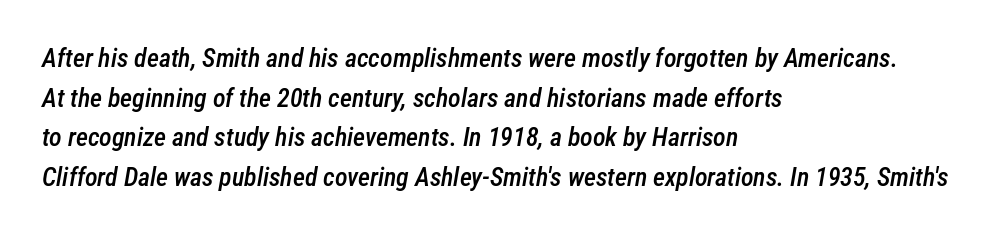
The letters are slanted; this is an italic face. Regarding leading, the lines here are spaced in the standard way. The paragraph shown leans on its left margin. The foot of each line stays bare and open.
